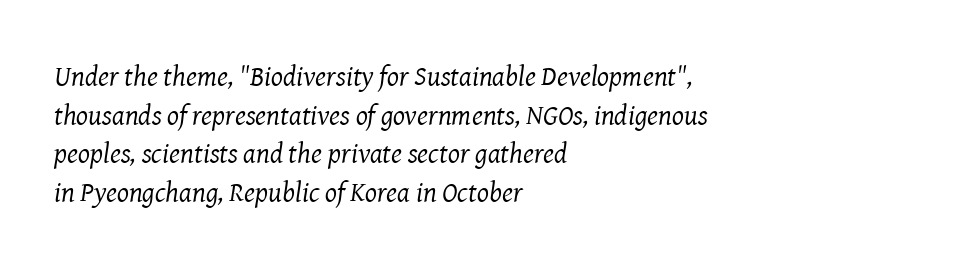
Q: Is the text bold? A: No.
Q: Is the text italic (slanted)? A: Yes, it leans right by about 8 degrees.
Q: Is the typeface a serif or a sans-serif typeface? A: Serif.
Q: Is the text underlined? A: No.
Q: How is the paragraph aligned? A: Left-aligned.
Q: Is the spacing between letters normal or unusually wide? A: Normal.
Q: Is the spacing between lines tight, normal or loose? A: Normal.
Q: Width (condensed, normal, or wide)? A: Normal.
Q: Stroke contrast? A: Medium.
Q: x-height? A: Medium.
Q: Monospaced? A: No.
